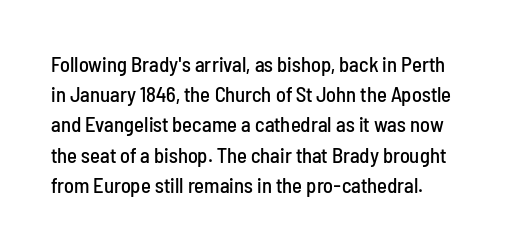
Glyph-to-glyph distance matches everyday printed text. Beneath every word, the page is bare. A typesetter would mark this as roman, not italic. The leading is moderate, giving the passage an even texture.
